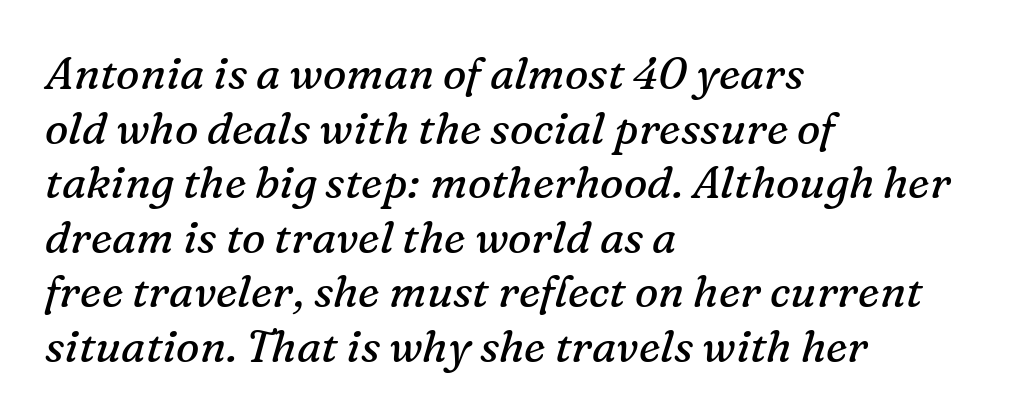
Character widths vary here, with narrow letters taking less room than wide ones. Standard letterfit; no display-style spreading of the glyphs. Compared with ordinary roman type, these characters are visibly tilted. The weight would be labelled regular, book, light, or lighter still. A classic flush-left, rag-right setting is used for this passage.
